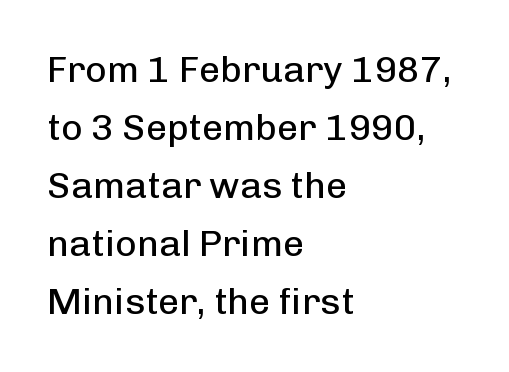
Default kerning and tracking; the words read as compact shapes. The passage shown is not bold in any degree. Is this a fixed-width face? No — the glyphs have proportional, varying widths. The baseline area is clear. A roman cut, with each character standing at attention. The space between consecutive lines is moderate.
